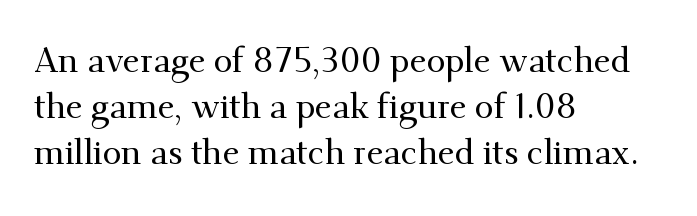
Each letter's strokes conclude with small projecting serifs. The passage shown stacks its lines at a standard gap. Between one letter and the next there's only the usual sliver of space. Every stem runs plumb, perpendicular to the baseline. A typesetter would call this proportional, since set widths differ per character. Quick note: underline off.
